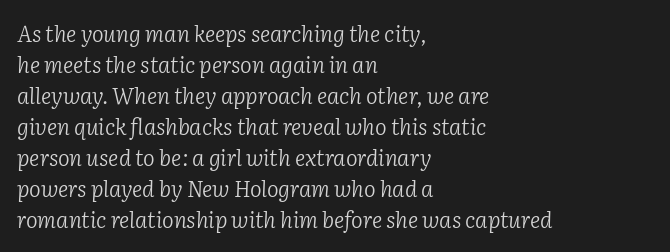
Q: Is the text bold? A: No.
Q: Is the text italic (slanted)? A: Yes, it leans right by about 2 degrees.
Q: Is the text underlined? A: No.
Q: How is the paragraph aligned? A: Left-aligned.
Q: Is the spacing between letters normal or unusually wide? A: Normal.
Q: Is the spacing between lines tight, normal or loose? A: Normal.
